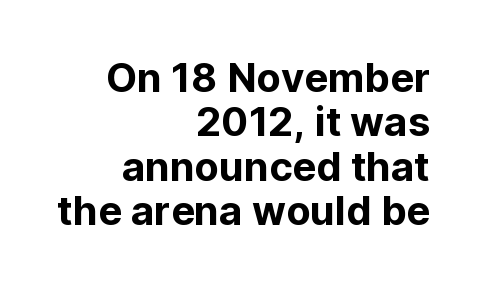
The image shows 40 px sans-serif type, upright; set right-aligned, tight line spacing (1.11x), normal letter spacing, not underlined; low stroke contrast and a medium x-height.
